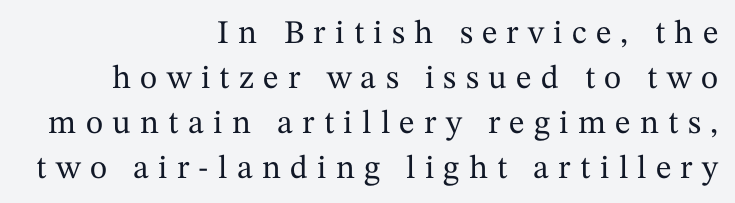
Q: Is the text italic (slanted)? A: No, it is upright.
Q: Is the typeface a serif or a sans-serif typeface? A: Serif.
Q: Is the text underlined? A: No.
Q: How is the paragraph aligned? A: Right-aligned.
Q: Is the spacing between letters normal or unusually wide? A: Unusually wide.
Q: Is the spacing between lines tight, normal or loose? A: Normal.
Q: Width (condensed, normal, or wide)? A: Normal.
Q: Stroke contrast? A: Medium.
Q: x-height? A: Medium.
Q: Monospaced? A: No.
